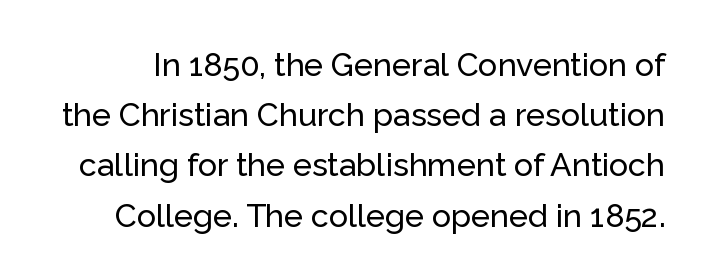
The image shows 32 px sans-serif type, upright; set normal line spacing (1.57x), normal letter spacing, not underlined; low stroke contrast and a medium x-height.
